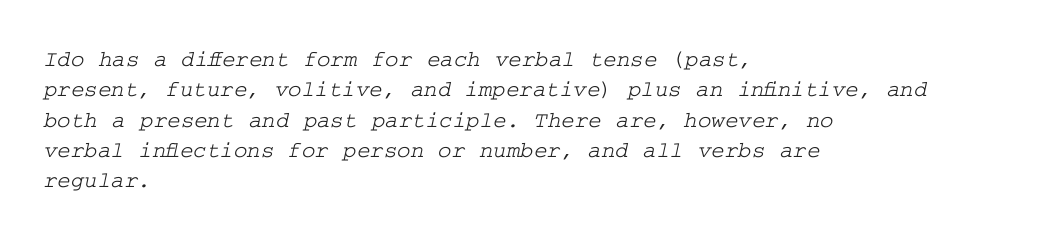
Each line starts at the same left margin while the right side varies. No extra tracking has been applied to these lines. One glance says typical: line gaps are just what's usual. The strip under each line holds only bare page.
